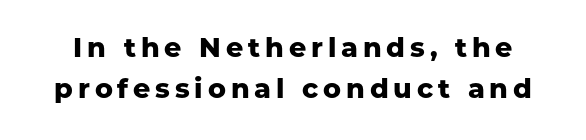
The image shows 27 px bold type, upright; set normal line spacing (1.51x), not underlined.
